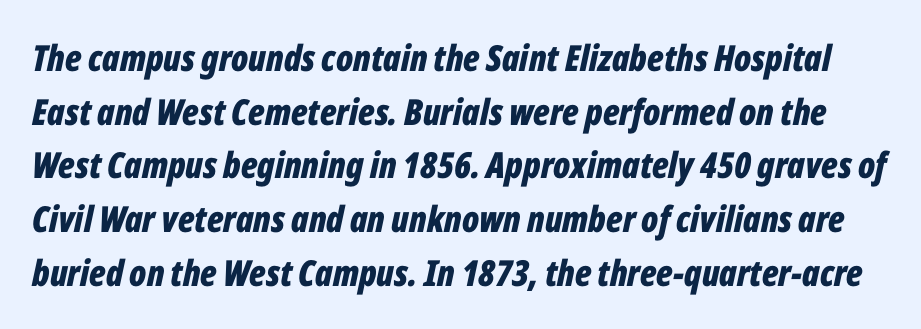
In terms of letterspacing, this is plain default setting. Character widths vary here, with narrow letters taking less room than wide ones. Interline gaps are of average width in this sample. Letters rest on an invisible, unmarked baseline. Chunky letters — that's bold for sure.
